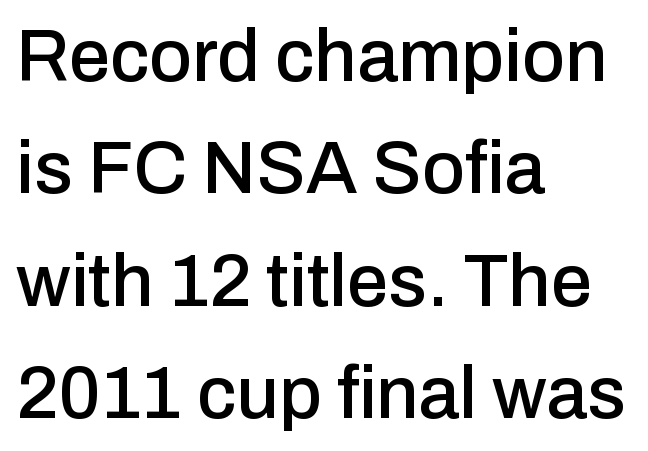
The image shows 74 px sans-serif type, upright; set left-aligned, normal line spacing (1.52x), normal letter spacing, not underlined; low stroke contrast and a medium x-height.
